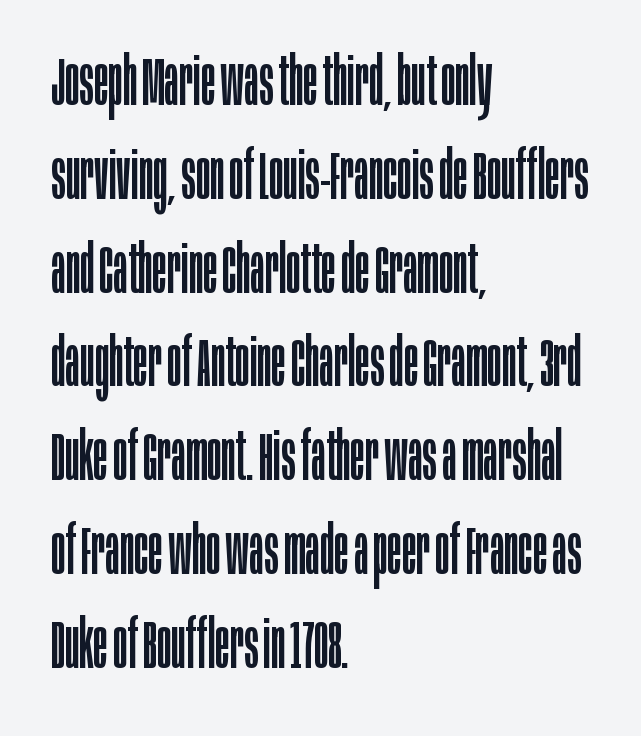
Q: Is the text bold? A: No.
Q: Is the text italic (slanted)? A: No, it is upright.
Q: Is the typeface a serif or a sans-serif typeface? A: Sans-serif.
Q: Is the text underlined? A: No.
Q: How is the paragraph aligned? A: Left-aligned.
Q: Is the spacing between letters normal or unusually wide? A: Normal.
Q: Is the spacing between lines tight, normal or loose? A: Normal.
Q: Width (condensed, normal, or wide)? A: Condensed.
Q: Stroke contrast? A: Low.
Q: x-height? A: Large.
Q: Monospaced? A: No.
